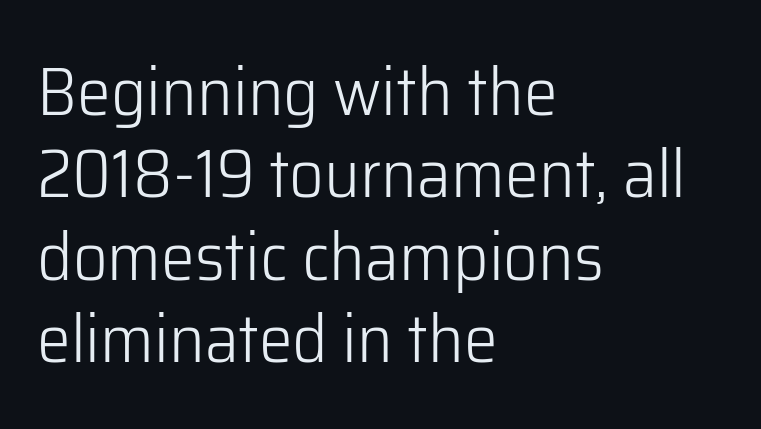
Q: Is the text bold? A: No.
Q: Is the text italic (slanted)? A: No, it is upright.
Q: Is the typeface a serif or a sans-serif typeface? A: Sans-serif.
Q: Is the text underlined? A: No.
Q: How is the paragraph aligned? A: Left-aligned.
Q: Is the spacing between letters normal or unusually wide? A: Normal.
Q: Width (condensed, normal, or wide)? A: Normal.
Q: Stroke contrast? A: Low.
Q: x-height? A: Medium.
Q: Monospaced? A: No.
